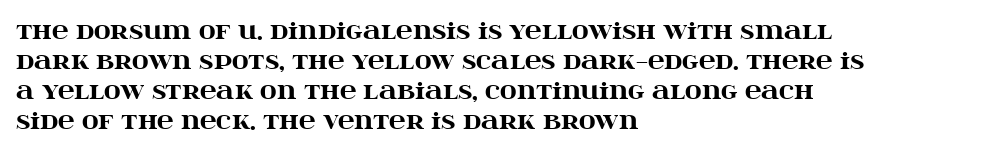
{"italic": "no", "bold": "yes", "underline": "no", "align": "left", "line_spacing": "normal", "line_spacing_ratio": 1.3, "letter_spacing": "normal", "letter_spacing_em": 0.0, "glyph_px": 23}
